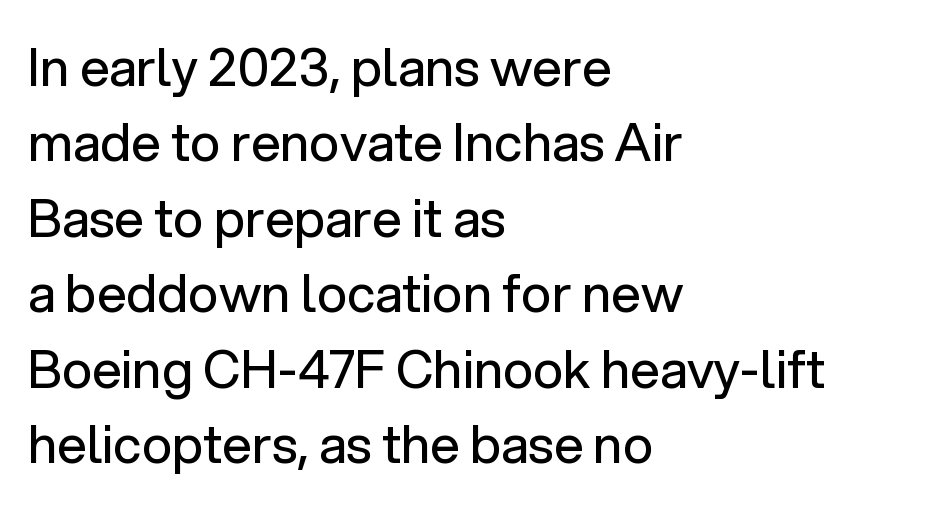
{"serif": "no", "italic": "no", "bold": "no", "weight": "regular", "width": "normal", "stroke_contrast": "low", "x_height": "medium", "monospaced": "no", "underline": "no", "align": "left", "line_spacing": "normal", "line_spacing_ratio": 1.45, "letter_spacing": "normal", "letter_spacing_em": 0.0, "glyph_px": 52}
